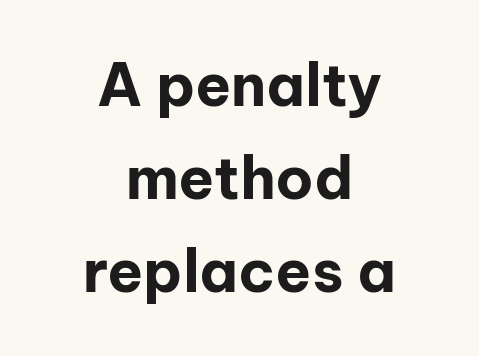
Q: Is the text bold? A: Yes.
Q: Is the text italic (slanted)? A: No, it is upright.
Q: Is the typeface a serif or a sans-serif typeface? A: Sans-serif.
Q: Is the text underlined? A: No.
Q: How is the paragraph aligned? A: Centered.
Q: Is the spacing between letters normal or unusually wide? A: Normal.
Q: Is the spacing between lines tight, normal or loose? A: Normal.
Q: Width (condensed, normal, or wide)? A: Normal.
Q: Stroke contrast? A: Low.
Q: x-height? A: Medium.
Q: Monospaced? A: No.
